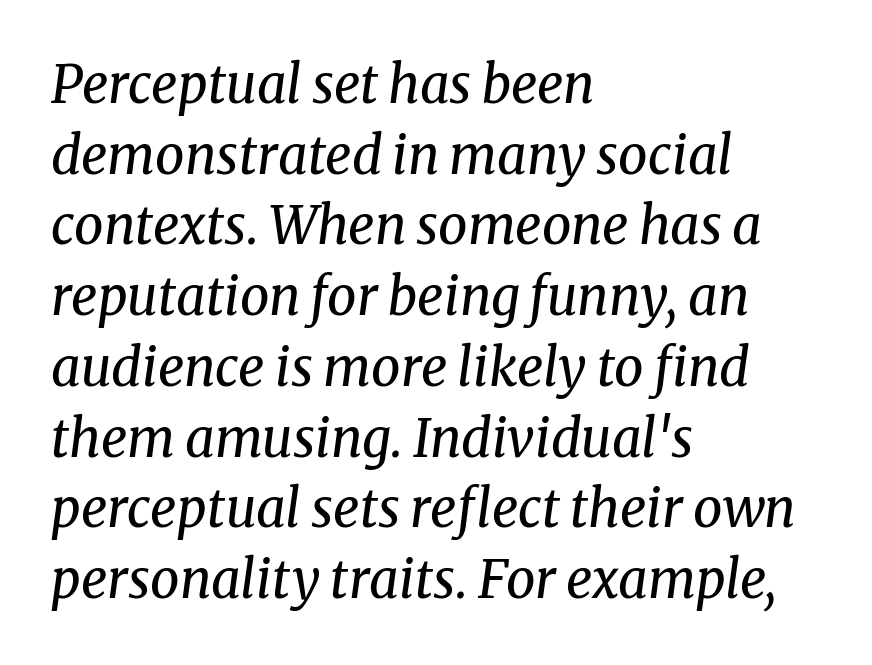
{"serif": "yes", "italic": "yes", "lean": "right", "slant_degrees": 8, "bold": "no", "weight": "regular", "width": "normal", "stroke_contrast": "medium", "x_height": "medium", "monospaced": "no", "underline": "no", "align": "left", "line_spacing": "normal", "line_spacing_ratio": 1.36, "letter_spacing": "normal", "letter_spacing_em": 0.0, "glyph_px": 52}
